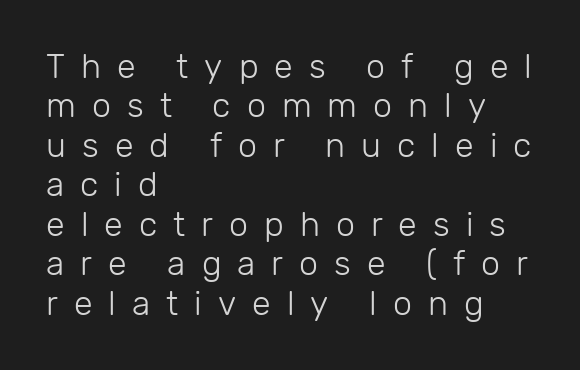
Q: Is the text bold? A: No.
Q: Is the text italic (slanted)? A: No, it is upright.
Q: Is the typeface a serif or a sans-serif typeface? A: Sans-serif.
Q: Is the text underlined? A: No.
Q: How is the paragraph aligned? A: Left-aligned.
Q: Is the spacing between letters normal or unusually wide? A: Unusually wide.
Q: Width (condensed, normal, or wide)? A: Normal.
Q: Stroke contrast? A: Low.
Q: x-height? A: Medium.
Q: Monospaced? A: No.
